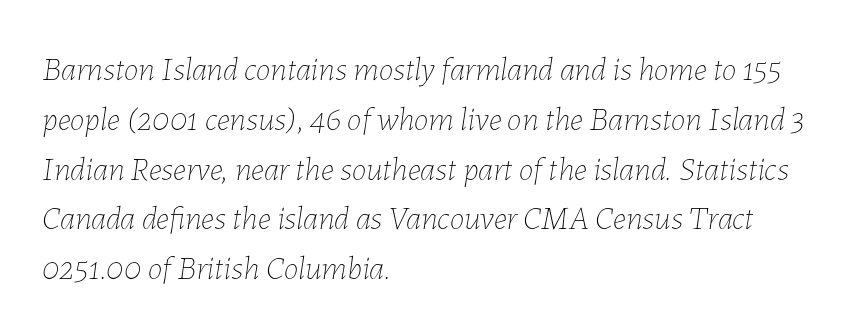
The space beneath each line is pristine and unruled. An italicized treatment has been applied to the whole sample. Whoever set this chose a conventional vertical rhythm. Proportional: the letters do not fall into vertical columns. Is this a heavy cut? Hardly; it is regular or lighter.
